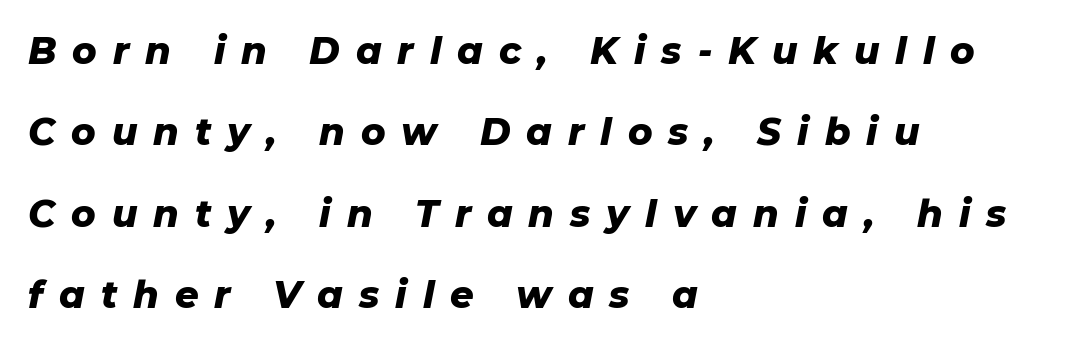
The image shows 37 px heavy type, italic (leaning right); set left-aligned, loose line spacing (2.2x), unusually wide letter spacing (+0.43 em), not underlined; low stroke contrast and a medium x-height.
